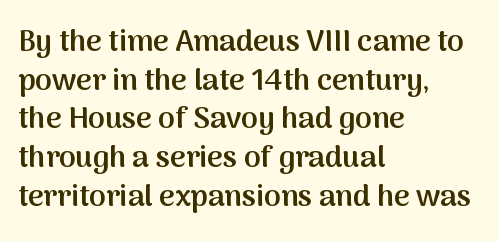
The image shows 30 px semibold sans-serif type, upright; set left-aligned, normal line spacing (1.29x), normal letter spacing, not underlined; medium stroke contrast and a medium x-height.
